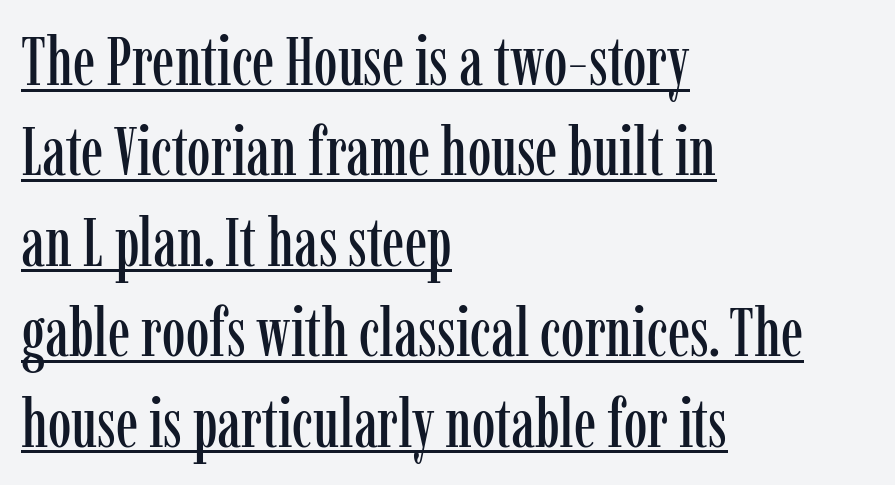
Q: Is the text italic (slanted)? A: No, it is upright.
Q: Is the typeface a serif or a sans-serif typeface? A: Serif.
Q: Is the text underlined? A: Yes.
Q: How is the paragraph aligned? A: Left-aligned.
Q: Is the spacing between letters normal or unusually wide? A: Normal.
Q: Is the spacing between lines tight, normal or loose? A: Normal.
Q: Width (condensed, normal, or wide)? A: Condensed.
Q: Stroke contrast? A: Low.
Q: x-height? A: Medium.
Q: Monospaced? A: No.
